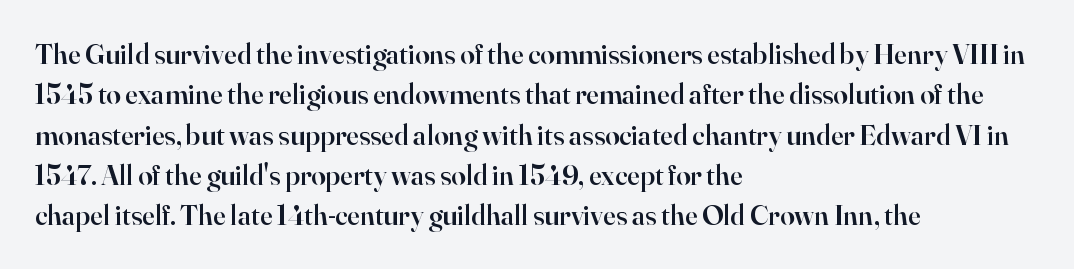
Reading down the column, the eye jumps a familiar distance to each next line. These words are printed semibold, heavier than regular yet not bold. The face used here is seriffed, in the tradition of book romans. Alignment: flush left. Rule under the text: the space is simply empty. Here the designer chose a conventional face with non-uniform glyph widths.
